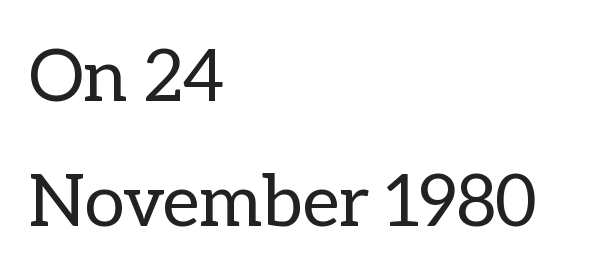
The image shows 72 px regular-weight type, upright; set left-aligned, line spacing 1.74x, normal letter spacing, not underlined; low stroke contrast and a medium x-height.
